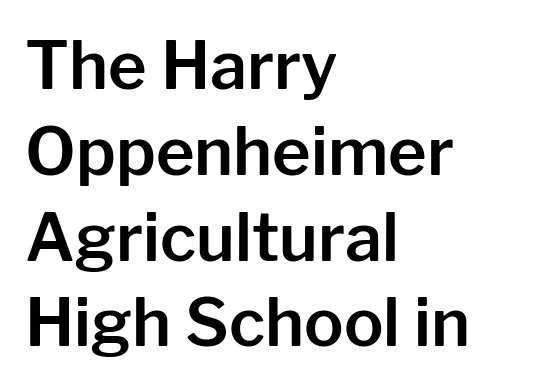
The image shows 66 px sans-serif type, upright; set left-aligned, normal line spacing (1.3x), normal letter spacing, not underlined; low stroke contrast and a medium x-height.
